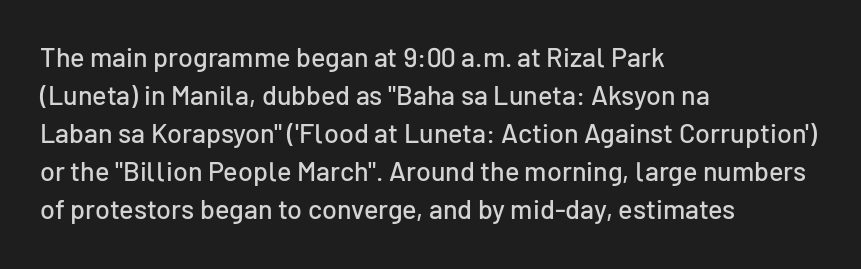
The image shows 27 px text type, upright; set left-aligned, normal line spacing (1.41x), normal letter spacing, not underlined.
